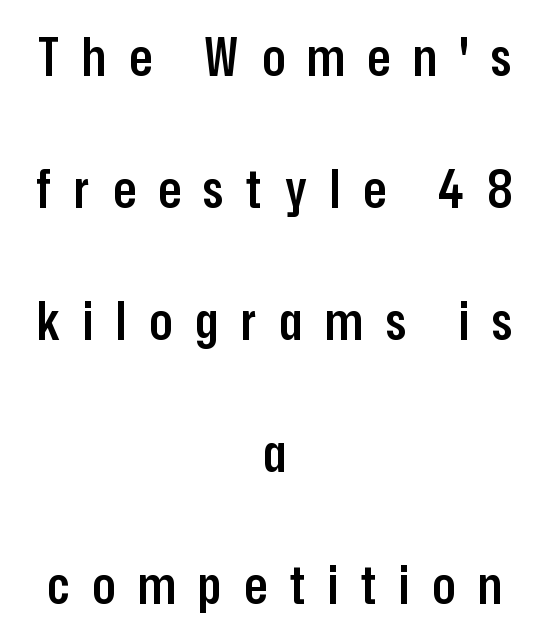
The image shows 53 px semibold, condensed sans-serif type, upright; set centered, loose line spacing (2.49x), unusually wide letter spacing (+0.43 em), not underlined; low stroke contrast and a medium x-height.
